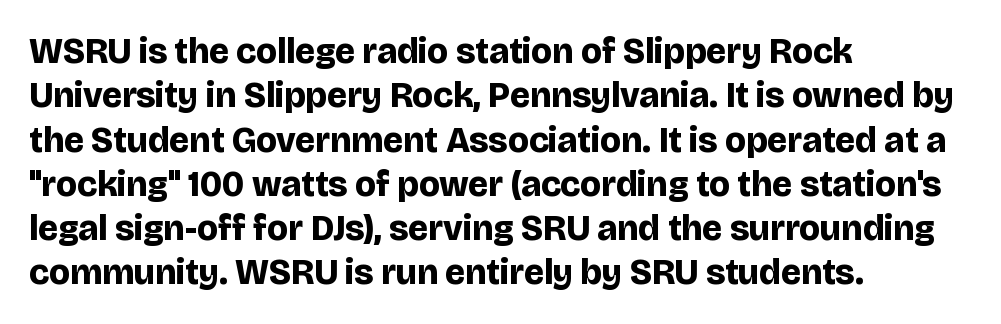
Q: Is the text bold? A: Yes.
Q: Is the text italic (slanted)? A: No, it is upright.
Q: Is the typeface a serif or a sans-serif typeface? A: Sans-serif.
Q: Is the text underlined? A: No.
Q: How is the paragraph aligned? A: Left-aligned.
Q: Is the spacing between letters normal or unusually wide? A: Normal.
Q: Width (condensed, normal, or wide)? A: Normal.
Q: Stroke contrast? A: Low.
Q: x-height? A: Large.
Q: Monospaced? A: No.
